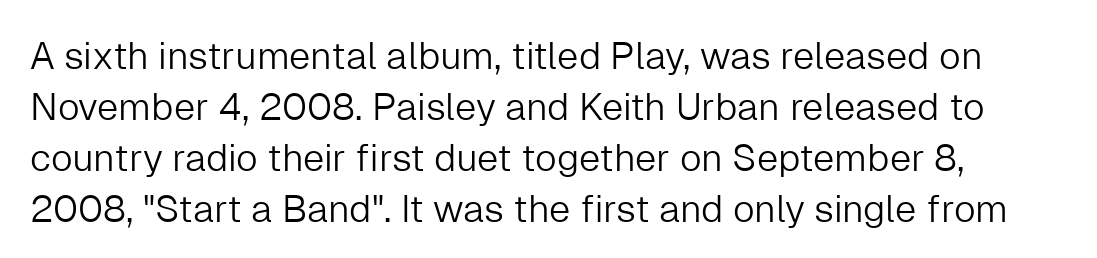
Q: Is the text bold? A: No.
Q: Is the text italic (slanted)? A: No, it is upright.
Q: Is the typeface a serif or a sans-serif typeface? A: Sans-serif.
Q: Is the text underlined? A: No.
Q: Is the spacing between letters normal or unusually wide? A: Normal.
Q: Is the spacing between lines tight, normal or loose? A: Normal.
Q: Width (condensed, normal, or wide)? A: Normal.
Q: Stroke contrast? A: Low.
Q: x-height? A: Medium.
Q: Monospaced? A: No.
